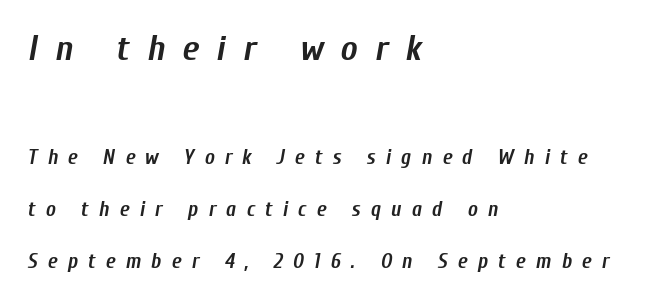
{"italic": "yes", "lean": "right", "slant_degrees": 10, "bold": "yes", "weight": "semibold", "width": "condensed", "stroke_contrast": "low", "x_height": "medium", "monospaced": "no", "underline": "no", "align": "left", "line_spacing": "loose", "line_spacing_ratio": 2.48, "letter_spacing": "wide", "letter_spacing_em": 0.48, "larger_block": "first", "size_ratio": 1.71, "glyph_px": 36}
